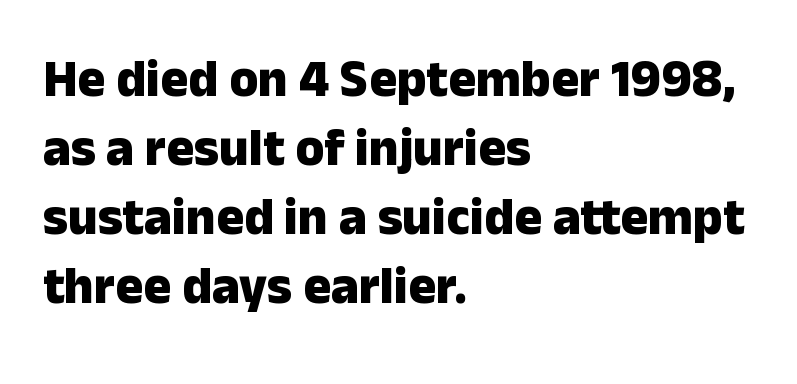
The image shows 52 px heavy sans-serif type, upright; set left-aligned, normal line spacing (1.33x), normal letter spacing, not underlined; low stroke contrast and a medium x-height.
